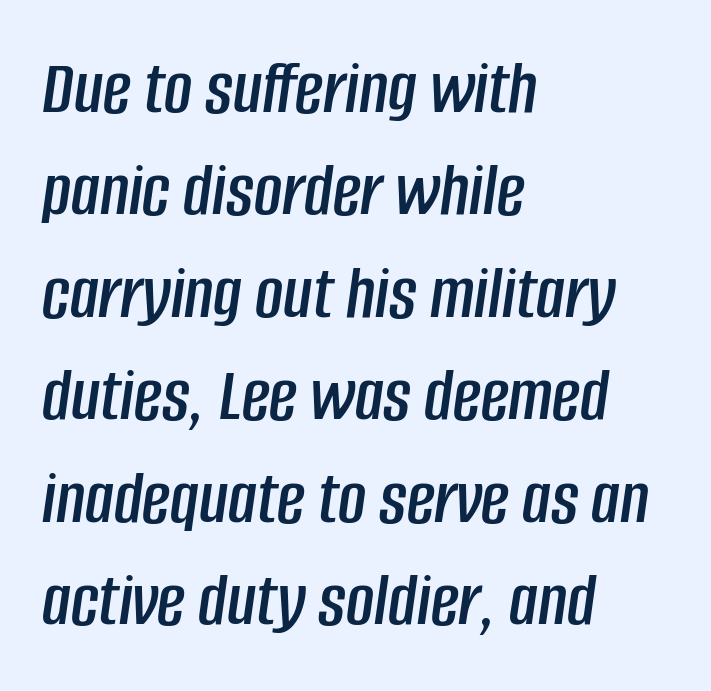
{"italic": "yes", "lean": "right", "slant_degrees": 8, "width": "condensed", "stroke_contrast": "low", "x_height": "large", "monospaced": "no", "underline": "no", "align": "left", "line_spacing": "normal", "line_spacing_ratio": 1.33, "letter_spacing": "normal", "letter_spacing_em": 0.0, "glyph_px": 77}
